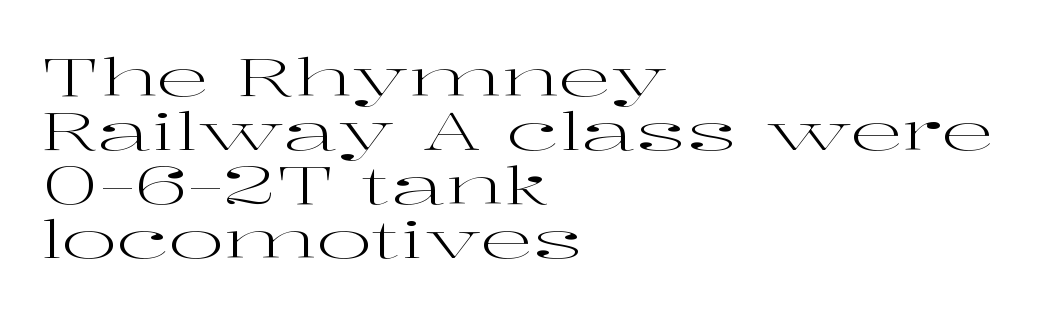
{"serif": "yes", "italic": "no", "bold": "no", "weight": "regular", "width": "wide", "stroke_contrast": "high", "x_height": "medium", "monospaced": "no", "underline": "no", "align": "left", "line_spacing": "tight", "line_spacing_ratio": 1.02, "letter_spacing": "normal", "letter_spacing_em": 0.0, "glyph_px": 53}
